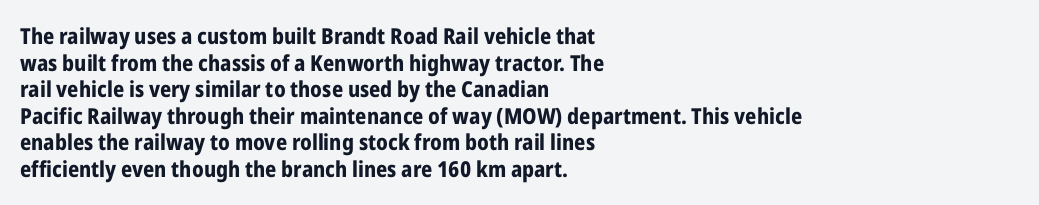
Which margin do the lines hug? The left one — the right edge is uneven. Weight check: bold — yes, fully. Tracking here is standard; glyphs follow each other at the usual distance. Unlike italic type, these characters show no tilt at all. Just letters on the line, the space beneath them empty.
